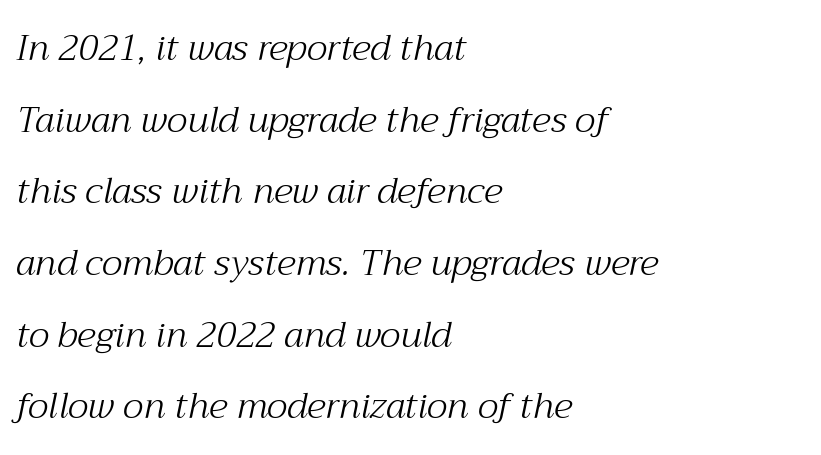
The image shows 36 px light serif type, italic (leaning right); set left-aligned, loose line spacing (1.99x), normal letter spacing, not underlined; medium stroke contrast and a medium x-height.
